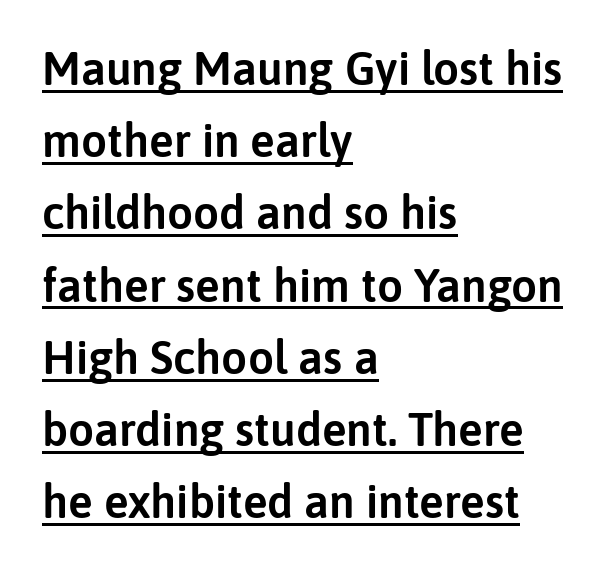
The letters stand straight up with perfectly vertical stems. The leading is moderate, giving the passage an even texture. Examine the stroke ends and you'll find no serifs. A baseline rule has been typeset under these characters. Each letter keeps its own natural width here, so spacing adapts to shape.
